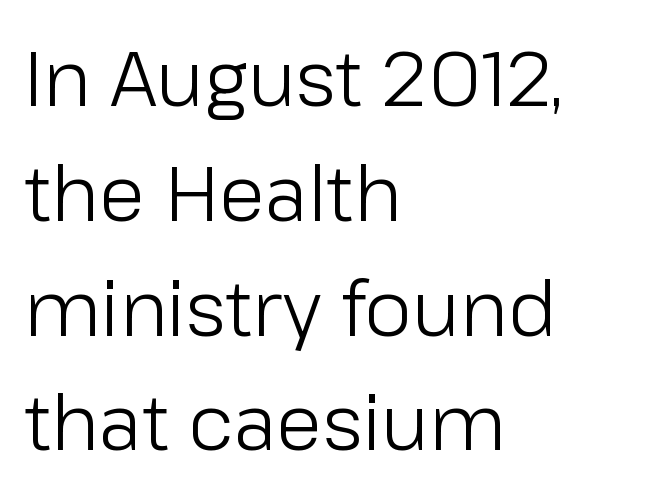
Students, observe: this is what conventionally led text looks like. Inter-character spacing is left at the font's built-in metrics. A sans-serif font was chosen for this passage. Posture: upright roman. Spacing verdict: proportional, widths tailored to each character.
